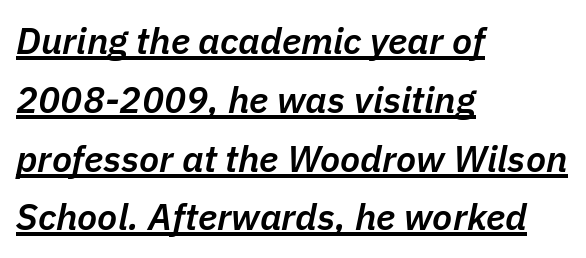
Compared with undecorated copy, this sample adds a rule below the words. The rendering uses natural spacing where letterforms have individual widths. Weight: semibold (demi). The tracking reads as untouched default to a designer's eye. The passage shown leans; its letterforms are oblique. Students, observe: this is what conventionally led text looks like.
